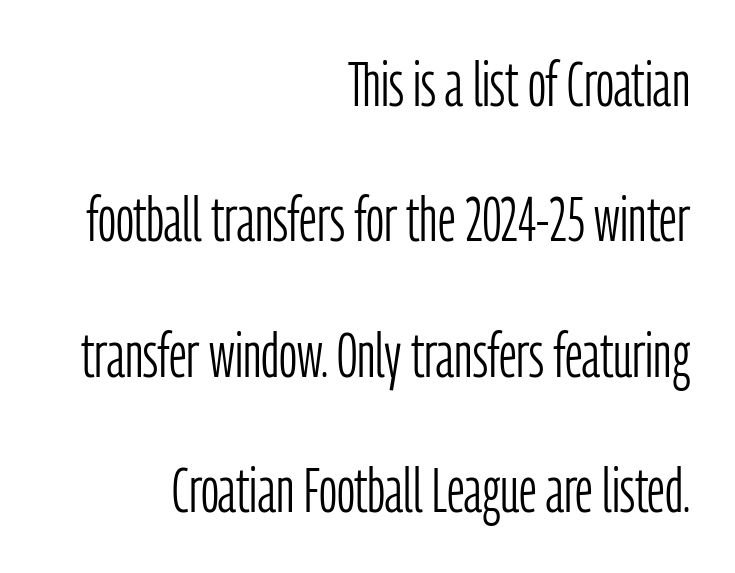
{"serif": "no", "italic": "no", "bold": "no", "weight": "light", "width": "condensed", "stroke_contrast": "low", "x_height": "medium", "monospaced": "no", "underline": "no", "align": "right", "line_spacing": "loose", "line_spacing_ratio": 2.15, "letter_spacing": "normal", "letter_spacing_em": 0.0, "glyph_px": 63}
